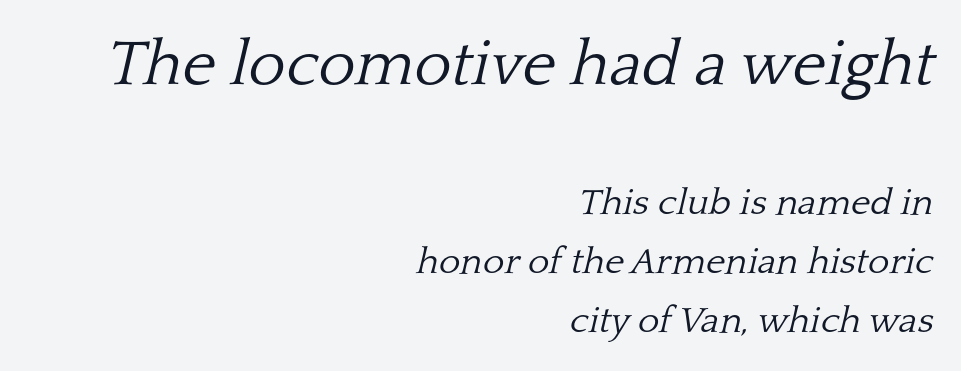
{"serif": "yes", "italic": "yes", "lean": "right", "slant_degrees": 13, "bold": "no", "weight": "light", "width": "normal", "stroke_contrast": "low", "x_height": "medium", "monospaced": "no", "underline": "no", "align": "right", "line_spacing": "normal", "line_spacing_ratio": 1.59, "letter_spacing": "normal", "letter_spacing_em": 0.0, "larger_block": "first", "size_ratio": 1.73, "glyph_px": 64}
